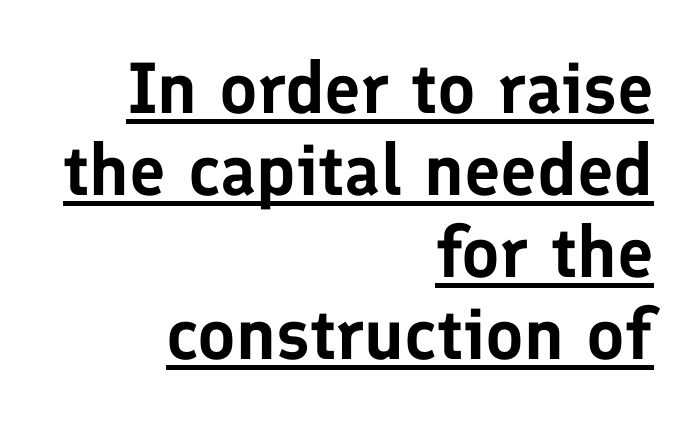
Font category for this specimen: sans-serif. Here the designer chose a conventional face with non-uniform glyph widths. Every character sits straight up, as roman type does. Underlining? Definitely there. Rows of type sit shoulder to shoulder in the vertical direction. Every row of glyphs terminates at an identical x-position on the right.
